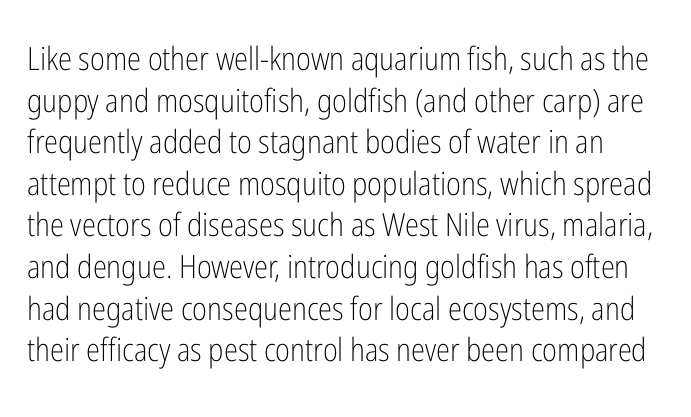
{"serif": "no", "italic": "no", "bold": "no", "weight": "light", "width": "condensed", "stroke_contrast": "low", "x_height": "medium", "monospaced": "no", "underline": "no", "line_spacing": "normal", "line_spacing_ratio": 1.3, "letter_spacing": "normal", "letter_spacing_em": 0.0, "glyph_px": 32}
